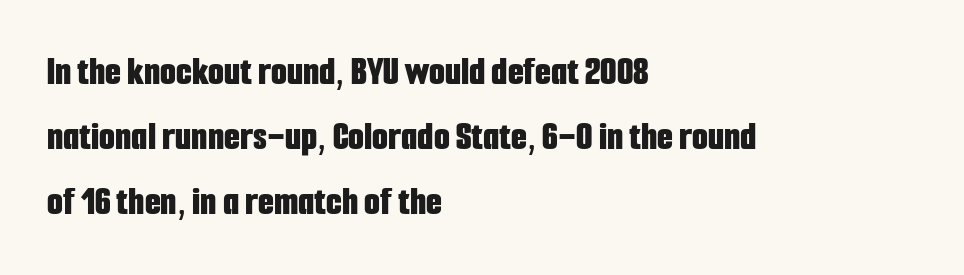
The image shows 41 px bold, condensed sans-serif type, upright; set left-aligned, normal line spacing (1.59x), normal letter spacing, not underlined; low stroke contrast and a medium x-height.
